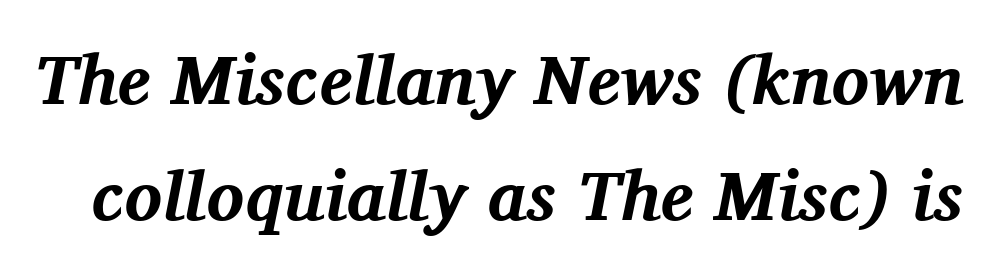
The image shows 70 px bold serif type, italic (leaning right); set normal line spacing (1.66x), normal letter spacing, not underlined; medium stroke contrast and a medium x-height.
